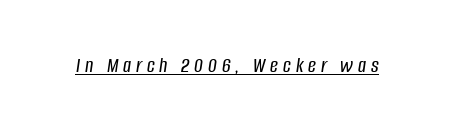
The image shows 22 px text type, italic (leaning right); set unusually wide letter spacing (+0.22 em), underlined.
